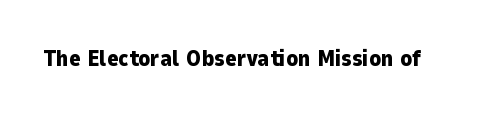
The image shows 22 px bold type, upright; set normal letter spacing, not underlined.
